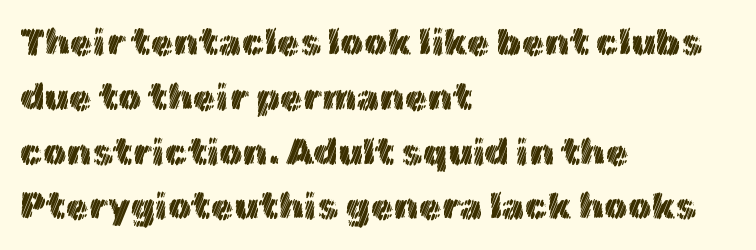
{"italic": "no", "width": "normal", "x_height": "medium", "monospaced": "no", "underline": "no", "align": "left", "line_spacing": "normal", "line_spacing_ratio": 1.48, "letter_spacing": "normal", "letter_spacing_em": 0.0, "glyph_px": 37}
